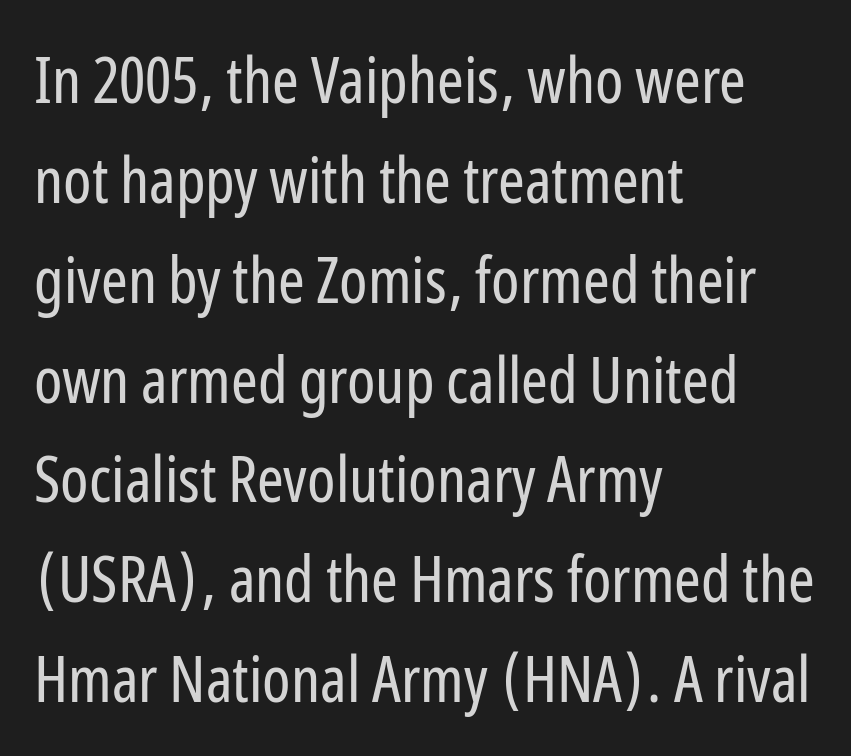
The image shows 64 px regular-weight, condensed sans-serif type, upright; set left-aligned, normal line spacing (1.56x), normal letter spacing, not underlined; low stroke contrast and a medium x-height.
